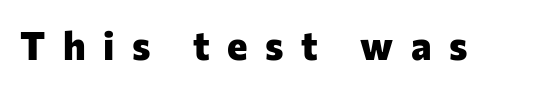
Q: Is the text bold? A: Yes.
Q: Is the text italic (slanted)? A: No, it is upright.
Q: Is the typeface a serif or a sans-serif typeface? A: Sans-serif.
Q: Is the text underlined? A: No.
Q: Is the spacing between letters normal or unusually wide? A: Unusually wide.
Q: Width (condensed, normal, or wide)? A: Normal.
Q: Stroke contrast? A: Low.
Q: x-height? A: Medium.
Q: Monospaced? A: No.
